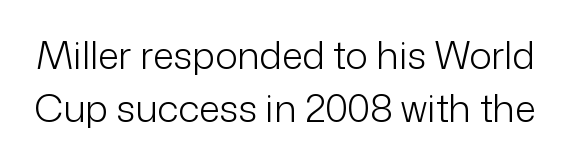
The image shows 38 px light sans-serif type, upright; set normal line spacing (1.39x), normal letter spacing, not underlined; low stroke contrast and a medium x-height.
